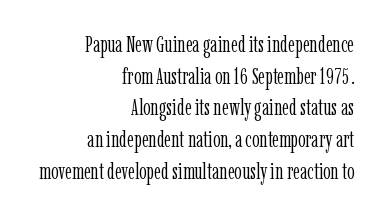
{"italic": "no", "bold": "no", "underline": "no", "align": "right", "line_spacing": "normal", "line_spacing_ratio": 1.38, "letter_spacing": "normal", "letter_spacing_em": 0.0, "glyph_px": 23}
